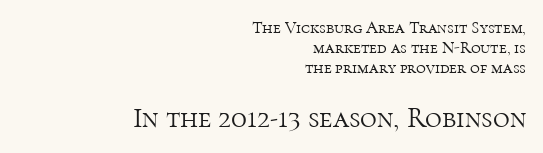
The image shows 29 px light serif type, upright; set right-aligned, line spacing 1.17x, normal letter spacing, not underlined; the second (bottom) block is 1.71x larger; high stroke contrast and a medium x-height.
